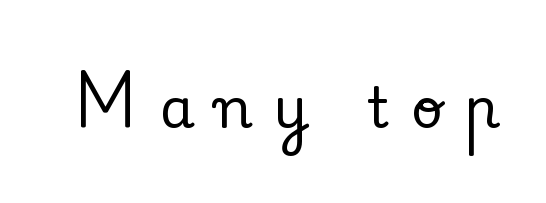
Each letter keeps its own natural width here, so spacing adapts to shape. Every character sits straight up, as roman type does. Quick note: underline off. Does extra space separate the letters? Yes, quite a lot of it.
